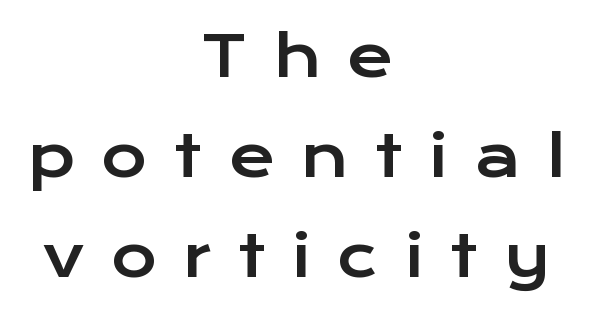
The image shows 56 px wide sans-serif type, upright; set centered, line spacing 1.79x, unusually wide letter spacing (+0.47 em), not underlined; low stroke contrast and a medium x-height.
